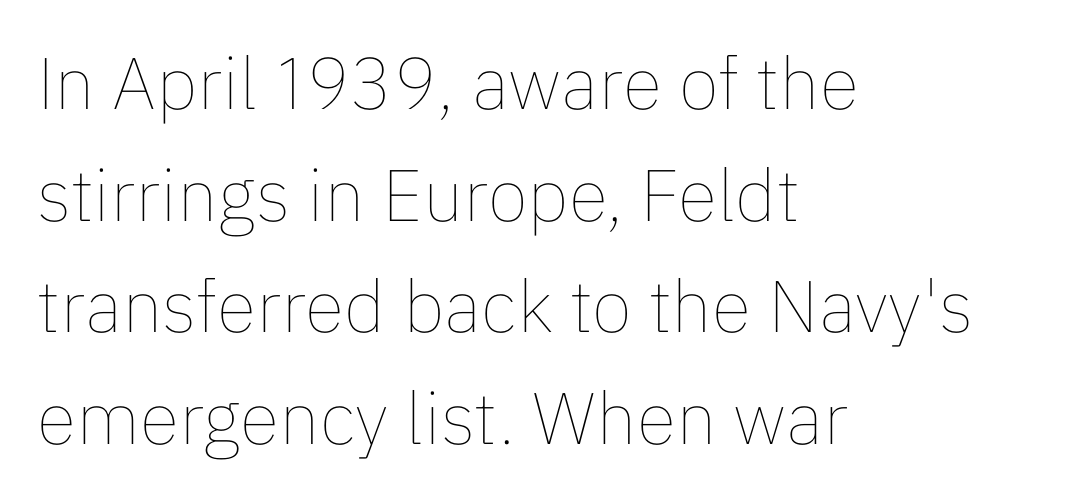
The passage is arranged the way most books set body copy — flush left. Regarding leading, the lines here are spaced in the standard way. Stroke mass is kept to a normal reading level or below. This is roman type, the default non-slanted kind.
